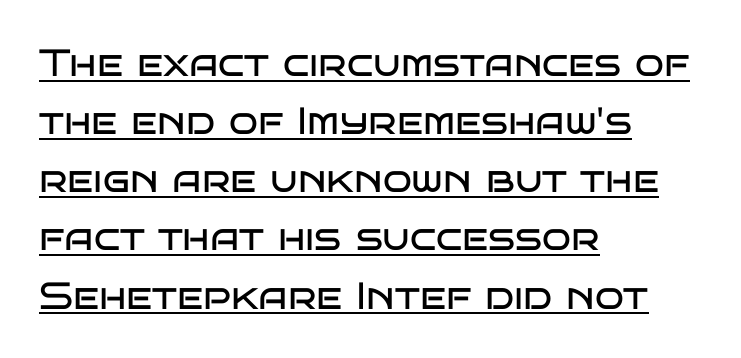
{"serif": "no", "italic": "no", "bold": "no", "weight": "regular", "width": "wide", "stroke_contrast": "low", "x_height": "large", "monospaced": "no", "underline": "yes", "align": "left", "line_spacing": "normal", "line_spacing_ratio": 1.53, "letter_spacing": "normal", "letter_spacing_em": 0.0, "glyph_px": 38}
